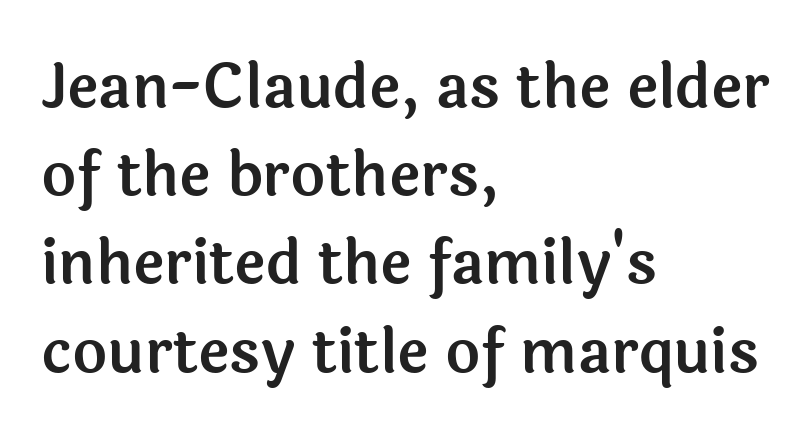
{"serif": "no", "italic": "no", "width": "normal", "x_height": "medium", "monospaced": "no", "underline": "no", "align": "left", "line_spacing": "normal", "line_spacing_ratio": 1.47, "letter_spacing": "normal", "letter_spacing_em": 0.0, "glyph_px": 60}
